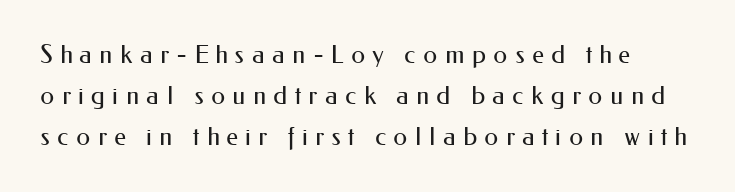
Q: Is the text bold? A: No.
Q: Is the text italic (slanted)? A: No, it is upright.
Q: Is the text underlined? A: No.
Q: Is the spacing between letters normal or unusually wide? A: Unusually wide.
Q: Is the spacing between lines tight, normal or loose? A: Normal.
